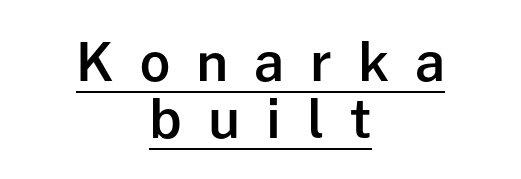
{"serif": "no", "italic": "no", "bold": "semi", "weight": "semibold", "width": "normal", "stroke_contrast": "low", "x_height": "medium", "monospaced": "no", "underline": "yes", "align": "center", "line_spacing": "tight", "line_spacing_ratio": 1.08, "letter_spacing": "wide", "letter_spacing_em": 0.49, "glyph_px": 53}
